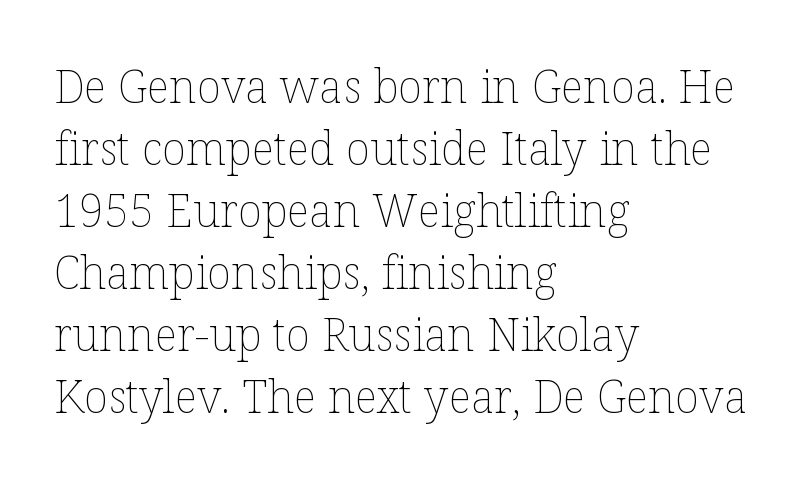
Q: Is the text bold? A: No.
Q: Is the text italic (slanted)? A: No, it is upright.
Q: Is the text underlined? A: No.
Q: How is the paragraph aligned? A: Left-aligned.
Q: Is the spacing between letters normal or unusually wide? A: Normal.
Q: Is the spacing between lines tight, normal or loose? A: Normal.
Q: Width (condensed, normal, or wide)? A: Normal.
Q: Stroke contrast? A: Low.
Q: x-height? A: Medium.
Q: Monospaced? A: No.
